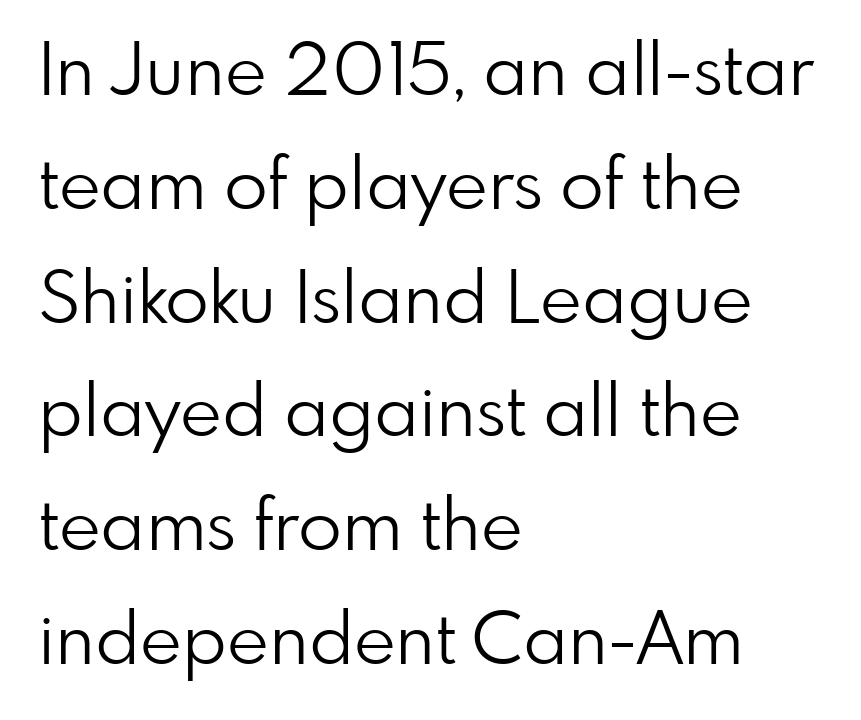
{"serif": "no", "italic": "no", "bold": "no", "weight": "light", "width": "normal", "stroke_contrast": "low", "x_height": "small", "monospaced": "no", "underline": "no", "align": "left", "line_spacing": "normal", "line_spacing_ratio": 1.58, "letter_spacing": "normal", "letter_spacing_em": 0.0, "glyph_px": 72}
